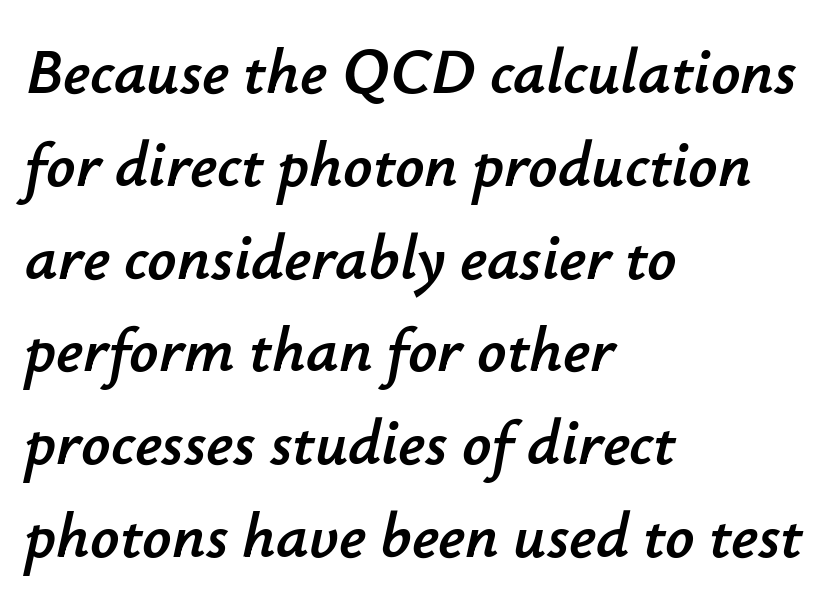
{"italic": "yes", "lean": "right", "slant_degrees": 12, "width": "normal", "stroke_contrast": "low", "x_height": "small", "monospaced": "no", "underline": "no", "align": "left", "line_spacing": "normal", "line_spacing_ratio": 1.45, "letter_spacing": "normal", "letter_spacing_em": 0.0, "glyph_px": 64}
